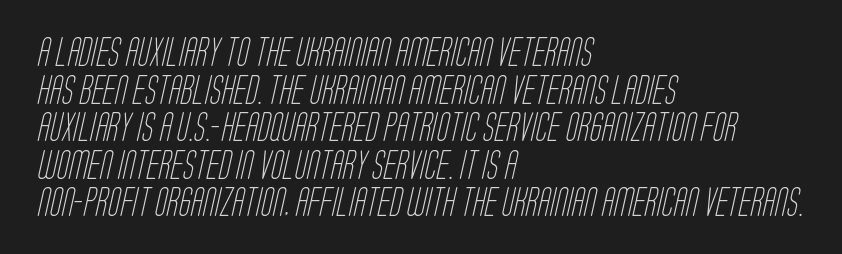
The image shows 28 px light, condensed sans-serif type; set left-aligned, normal line spacing (1.34x), normal letter spacing, not underlined; low stroke contrast and a large x-height.
